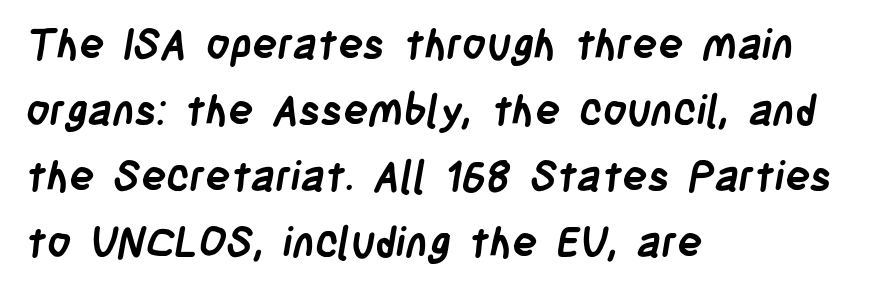
{"serif": "no", "bold": "yes", "weight": "semibold", "width": "condensed", "stroke_contrast": "low", "x_height": "large", "monospaced": "no", "underline": "no", "align": "left", "line_spacing": "normal", "line_spacing_ratio": 1.57, "letter_spacing": "normal", "letter_spacing_em": 0.0, "glyph_px": 42}
